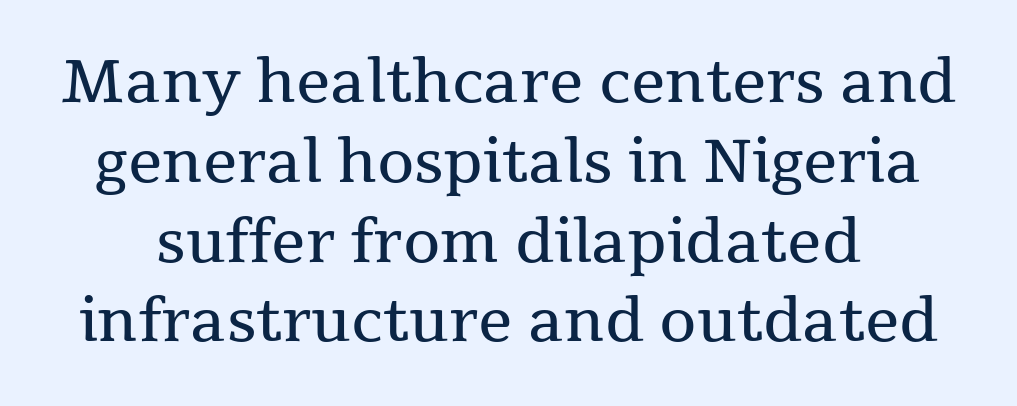
{"serif": "yes", "italic": "no", "bold": "no", "weight": "regular", "width": "normal", "stroke_contrast": "medium", "x_height": "medium", "monospaced": "no", "underline": "no", "line_spacing": "normal", "line_spacing_ratio": 1.33, "letter_spacing": "normal", "letter_spacing_em": 0.0, "glyph_px": 60}
